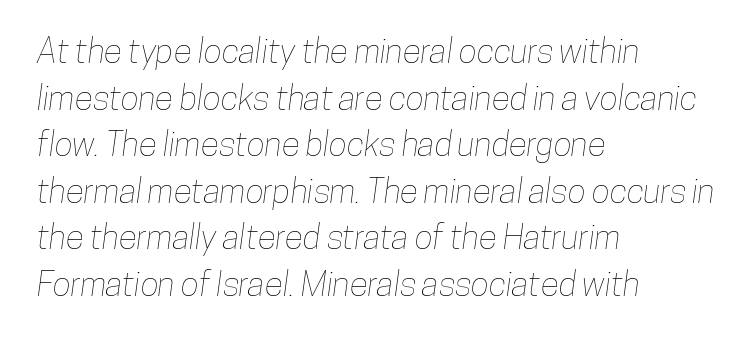
The rag falls on the right side of this text block. The face used here is proportionally spaced, like ordinary book or web type. Check under the words: just untouched page. Each new line begins a customary step beneath the previous one.
